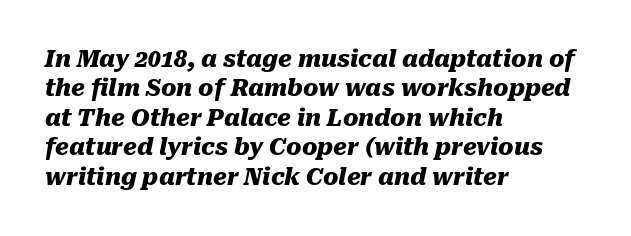
Q: Is the text bold? A: Yes.
Q: Is the text italic (slanted)? A: Yes, it leans right by about 10 degrees.
Q: Is the text underlined? A: No.
Q: How is the paragraph aligned? A: Left-aligned.
Q: Is the spacing between letters normal or unusually wide? A: Normal.
Q: Is the spacing between lines tight, normal or loose? A: Normal.
